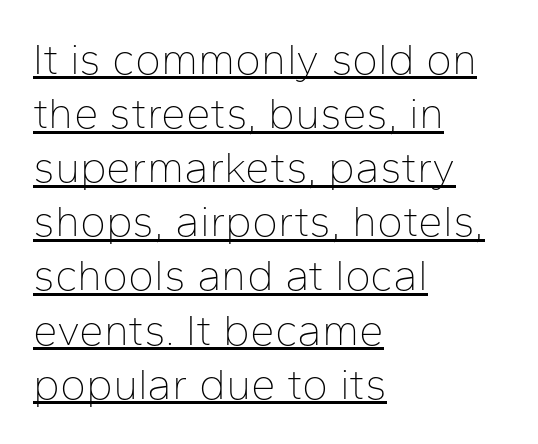
The image shows 44 px thin sans-serif type, upright; set left-aligned, line spacing 1.23x, normal letter spacing, underlined; low stroke contrast and a medium x-height.
